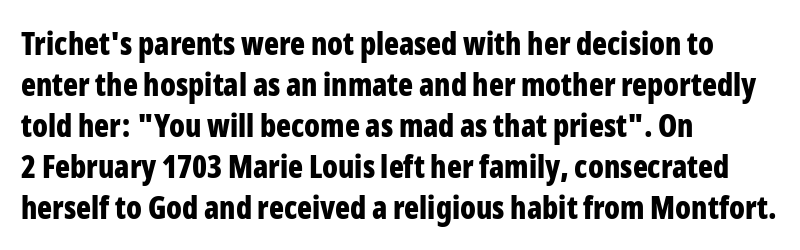
{"serif": "no", "italic": "no", "bold": "yes", "weight": "bold", "width": "condensed", "stroke_contrast": "low", "x_height": "medium", "monospaced": "no", "underline": "no", "align": "left", "line_spacing": "normal", "line_spacing_ratio": 1.32, "letter_spacing": "normal", "letter_spacing_em": 0.0, "glyph_px": 31}
